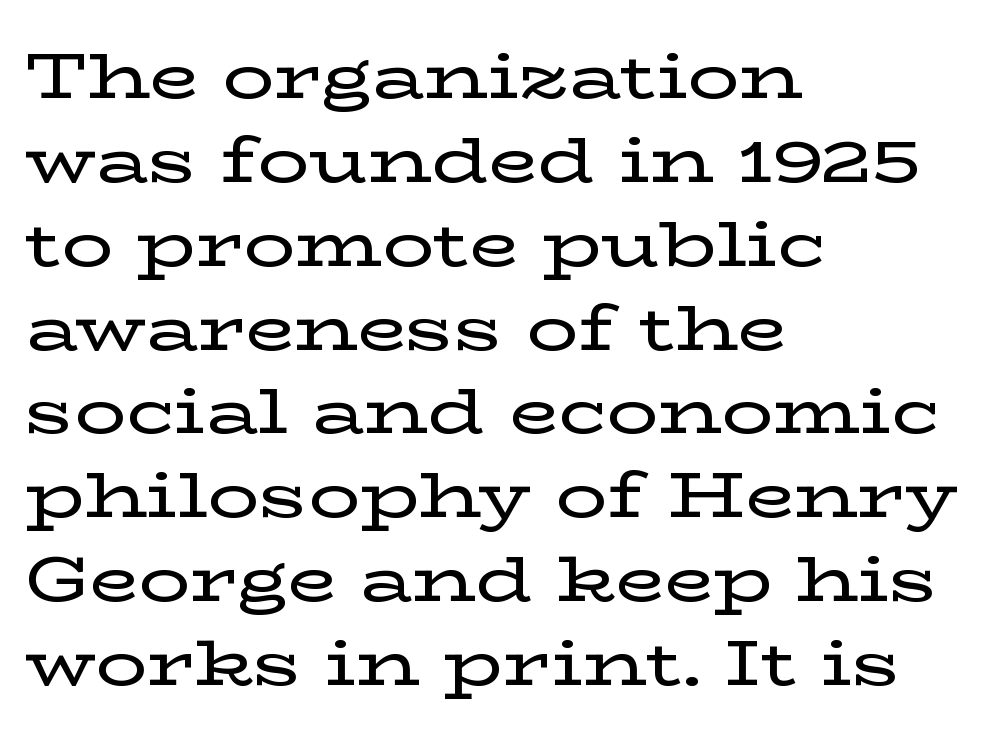
{"serif": "yes", "italic": "no", "width": "wide", "stroke_contrast": "low", "x_height": "medium", "monospaced": "no", "underline": "no", "align": "left", "line_spacing": "normal", "line_spacing_ratio": 1.31, "letter_spacing": "normal", "letter_spacing_em": 0.0, "glyph_px": 64}
